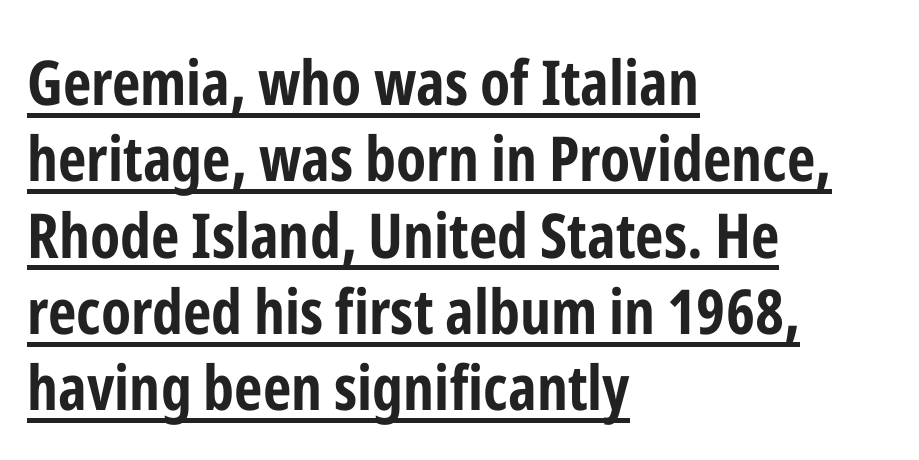
Q: Is the text bold? A: Yes.
Q: Is the text italic (slanted)? A: No, it is upright.
Q: Is the typeface a serif or a sans-serif typeface? A: Sans-serif.
Q: Is the text underlined? A: Yes.
Q: How is the paragraph aligned? A: Left-aligned.
Q: Is the spacing between letters normal or unusually wide? A: Normal.
Q: Width (condensed, normal, or wide)? A: Condensed.
Q: Stroke contrast? A: Low.
Q: x-height? A: Medium.
Q: Monospaced? A: No.
